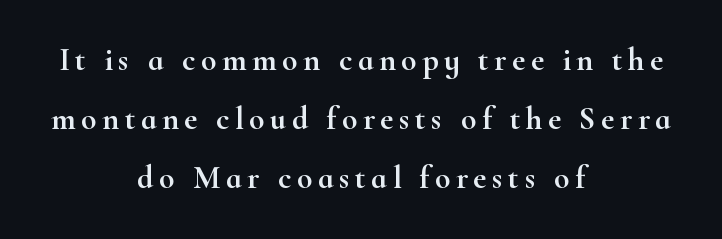
{"serif": "yes", "italic": "no", "width": "wide", "stroke_contrast": "high", "x_height": "small", "monospaced": "no", "underline": "no", "align": "center", "line_spacing_ratio": 1.85, "glyph_px": 32}
